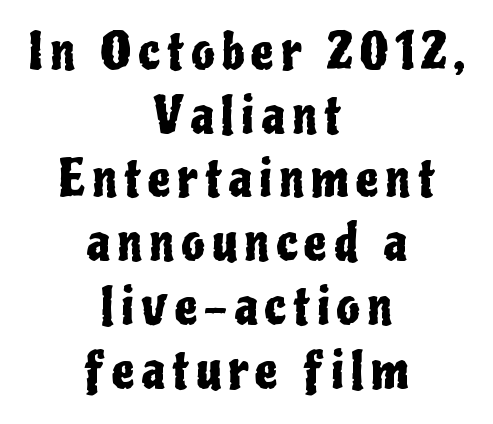
Q: Is the text italic (slanted)? A: No, it is upright.
Q: Is the typeface a serif or a sans-serif typeface? A: Sans-serif.
Q: Is the text underlined? A: No.
Q: How is the paragraph aligned? A: Centered.
Q: Is the spacing between lines tight, normal or loose? A: Normal.
Q: Width (condensed, normal, or wide)? A: Condensed.
Q: Stroke contrast? A: Low.
Q: x-height? A: Medium.
Q: Monospaced? A: No.
